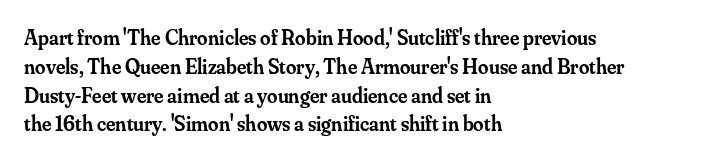
The image shows 21 px text type, upright; set left-aligned, normal line spacing (1.37x), normal letter spacing, not underlined.
